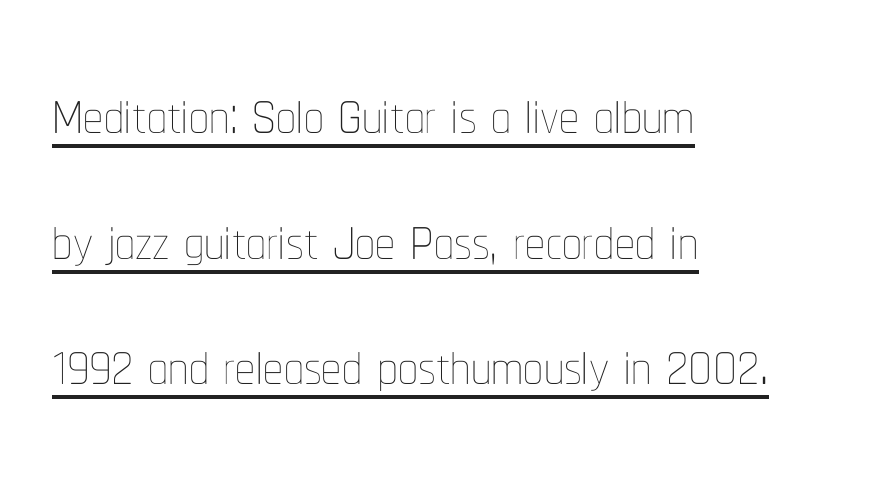
The image shows 79 px thin, condensed type, upright; set left-aligned, normal line spacing (1.59x), normal letter spacing, underlined; low stroke contrast and a medium x-height.
